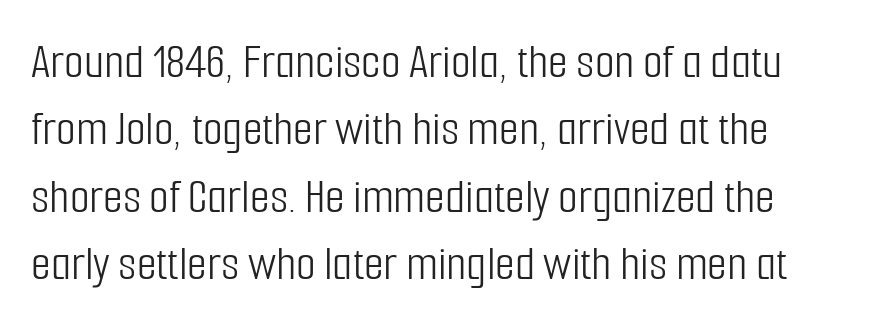
Q: Is the text bold? A: No.
Q: Is the text italic (slanted)? A: No, it is upright.
Q: Is the typeface a serif or a sans-serif typeface? A: Sans-serif.
Q: Is the text underlined? A: No.
Q: Is the spacing between letters normal or unusually wide? A: Normal.
Q: Is the spacing between lines tight, normal or loose? A: Normal.
Q: Width (condensed, normal, or wide)? A: Condensed.
Q: Stroke contrast? A: Low.
Q: x-height? A: Medium.
Q: Monospaced? A: No.
